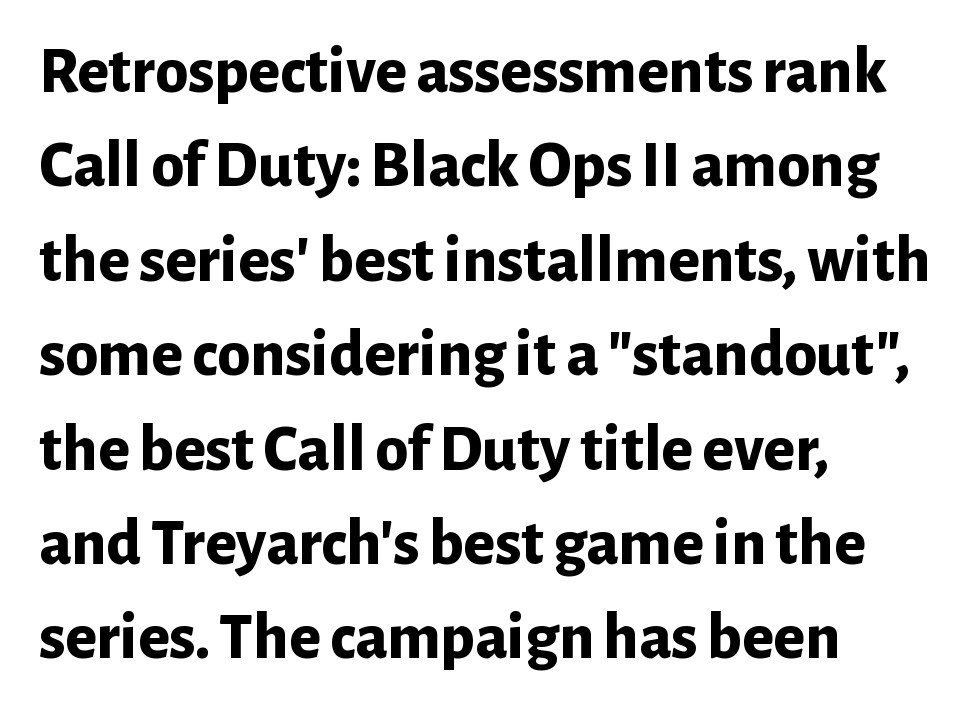
The image shows 66 px bold sans-serif type, upright; set left-aligned, normal line spacing (1.43x), normal letter spacing, not underlined; low stroke contrast and a medium x-height.
